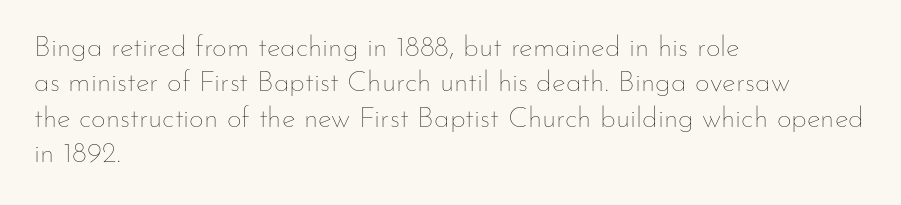
Q: Is the text bold? A: No.
Q: Is the text italic (slanted)? A: No, it is upright.
Q: Is the text underlined? A: No.
Q: How is the paragraph aligned? A: Left-aligned.
Q: Is the spacing between letters normal or unusually wide? A: Normal.
Q: Width (condensed, normal, or wide)? A: Normal.
Q: Stroke contrast? A: Low.
Q: x-height? A: Small.
Q: Monospaced? A: No.
